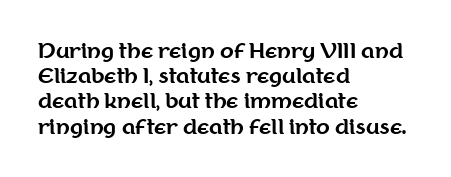
Q: Is the text bold? A: Yes.
Q: Is the text italic (slanted)? A: No, it is upright.
Q: Is the text underlined? A: No.
Q: How is the paragraph aligned? A: Left-aligned.
Q: Is the spacing between letters normal or unusually wide? A: Normal.
Q: Is the spacing between lines tight, normal or loose? A: Normal.
